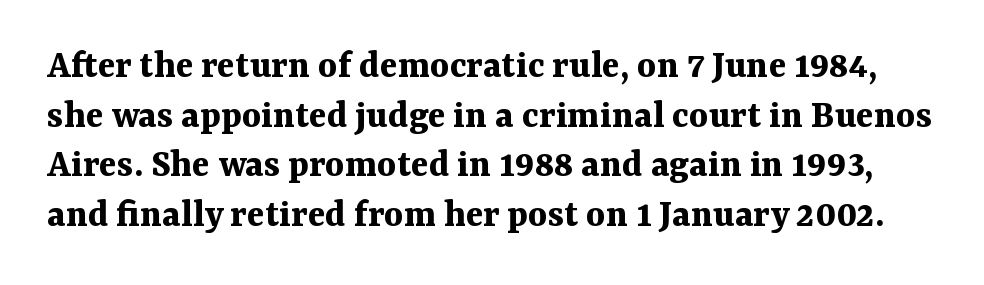
Is the type bold? Yes — the strokes are clearly thick and heavy. Bare-footed words on every line. These lines are rendered in a variable-pitch font. This is the regular roman posture of the typeface. Serifs: yes, visible at the terminals of the letterforms.
